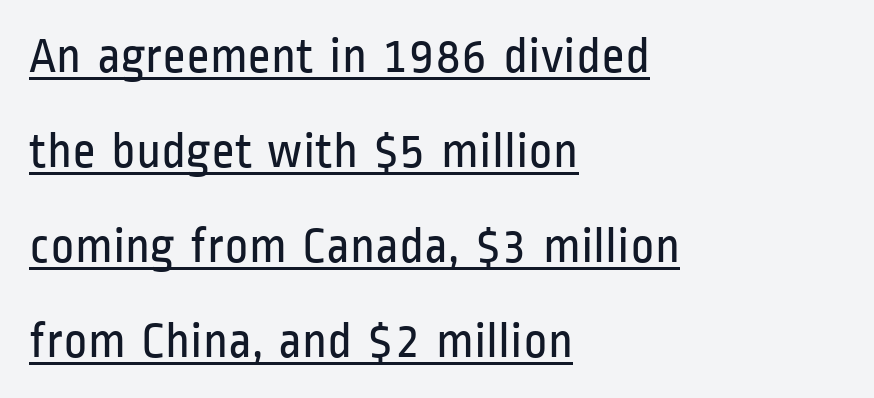
Q: Is the text bold? A: No.
Q: Is the text italic (slanted)? A: No, it is upright.
Q: Is the typeface a serif or a sans-serif typeface? A: Sans-serif.
Q: Is the text underlined? A: Yes.
Q: How is the paragraph aligned? A: Left-aligned.
Q: Is the spacing between letters normal or unusually wide? A: Normal.
Q: Width (condensed, normal, or wide)? A: Condensed.
Q: Stroke contrast? A: Low.
Q: x-height? A: Medium.
Q: Monospaced? A: No.
